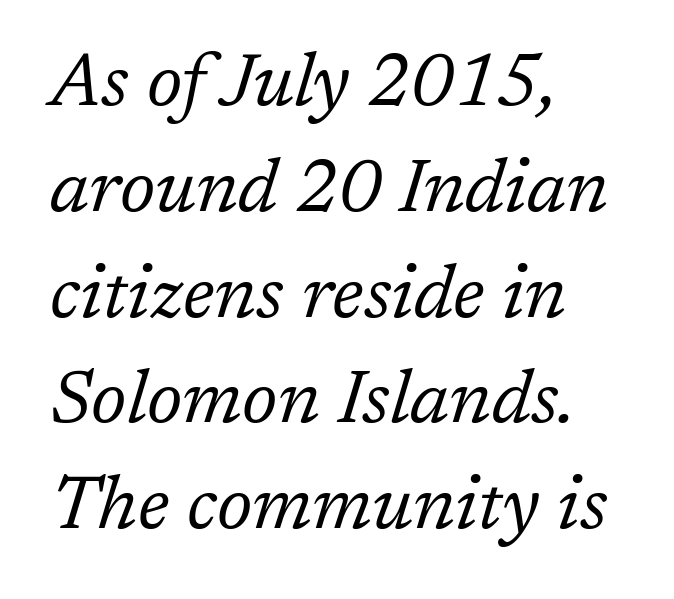
{"serif": "yes", "italic": "yes", "lean": "right", "slant_degrees": 17, "bold": "no", "weight": "regular", "width": "normal", "stroke_contrast": "low", "x_height": "medium", "monospaced": "no", "underline": "no", "align": "left", "line_spacing": "normal", "line_spacing_ratio": 1.43, "letter_spacing": "normal", "letter_spacing_em": 0.0, "glyph_px": 74}
